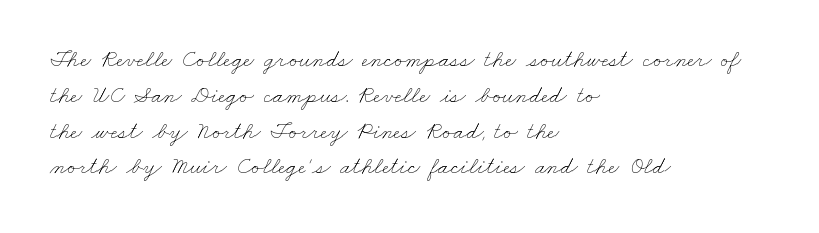
{"bold": "no", "underline": "no", "align": "left", "line_spacing": "normal", "line_spacing_ratio": 1.49, "letter_spacing": "normal", "letter_spacing_em": 0.0, "glyph_px": 24}
